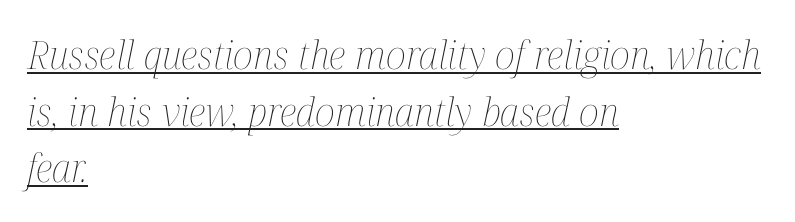
The image shows 39 px thin, condensed type, italic (leaning right); set left-aligned, normal line spacing (1.45x), normal letter spacing, underlined; medium stroke contrast and a medium x-height.
